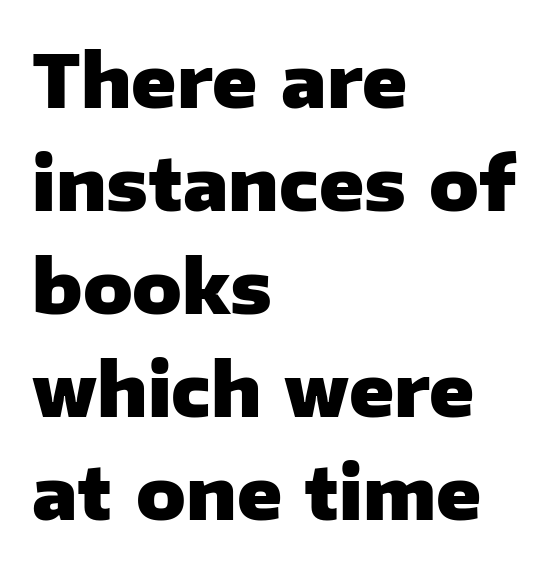
{"serif": "no", "italic": "no", "bold": "yes", "weight": "heavy", "width": "normal", "stroke_contrast": "low", "x_height": "medium", "monospaced": "no", "underline": "no", "align": "left", "line_spacing": "normal", "line_spacing_ratio": 1.41, "letter_spacing": "normal", "letter_spacing_em": 0.0, "glyph_px": 73}
